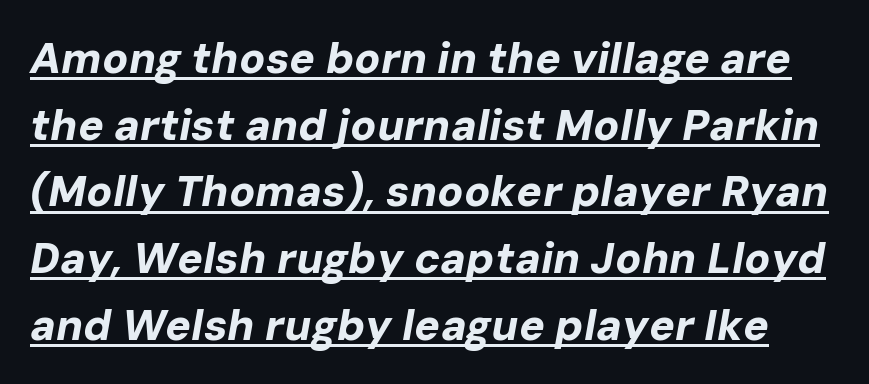
The lettering is marked with a stroke running underneath it. The line texture is even and compact thanks to regular tracking. Rows of type keep a routine distance in the vertical direction. Think of a printed novel: that variable character pitch is what you see here. A full-strength bold gives these letters their thick strokes. You can tell it's italic because the verticals aren't actually vertical.
